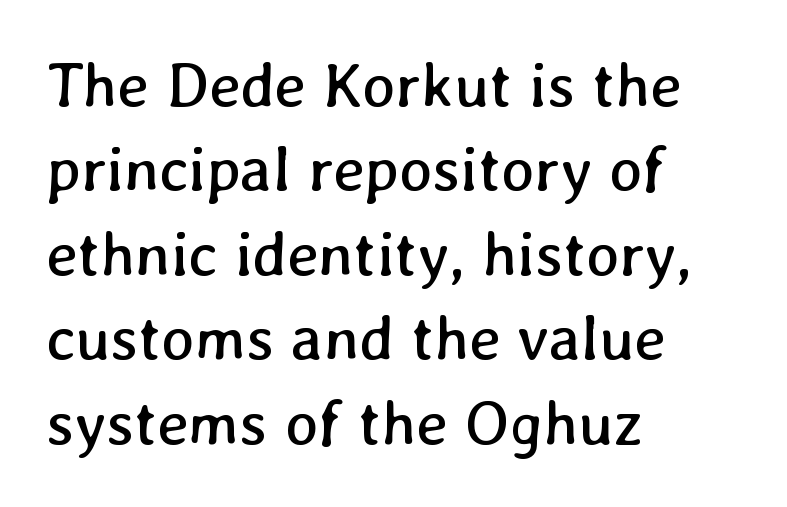
The glyphs are unaccompanied by any horizontal stroke below them. Proportional: the letters do not fall into vertical columns. The compositor pushed each line to the left boundary. Compared with typical paragraphs, the rows here are spaced about the same. The typeface has the unassuming heft of standard copy or less.
